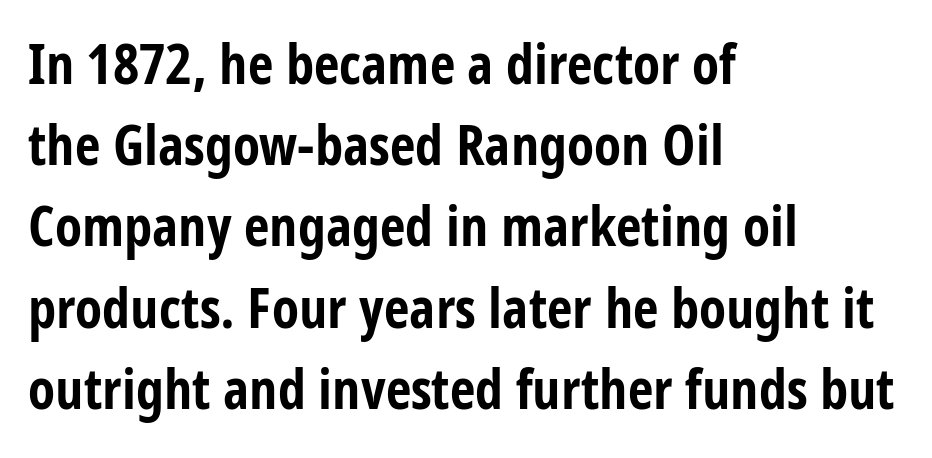
{"serif": "no", "italic": "no", "bold": "yes", "weight": "bold", "width": "condensed", "stroke_contrast": "low", "x_height": "large", "monospaced": "no", "underline": "no", "align": "left", "line_spacing": "normal", "line_spacing_ratio": 1.45, "letter_spacing": "normal", "letter_spacing_em": 0.0, "glyph_px": 56}
